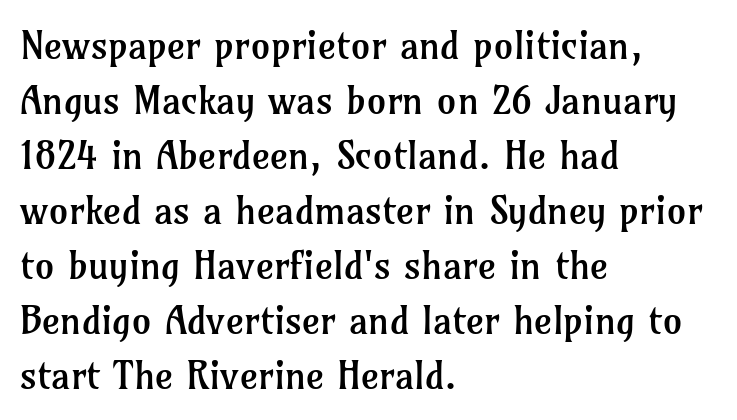
Style check: upright. The block of text has a typical density, with ordinary space between rows. Compared with typical body copy, the letter spacing here is the same. In terms of letterform style, serifs are clearly present.
